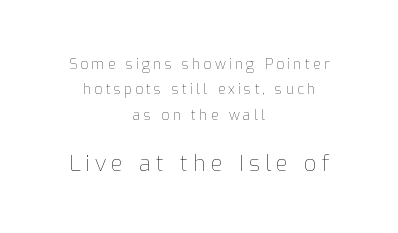
Posture: vertical. Character size in the trailing block exceeds that of the leading block. The compositor balanced each line on the midline. Spacing between characters has been opened up far beyond the box default. Compared with a typical body face, this is equally light or lighter still.
